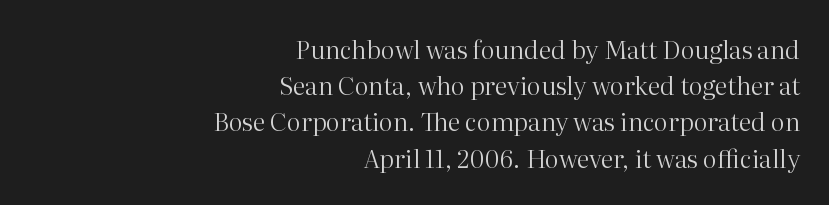
Q: Is the text bold? A: No.
Q: Is the text italic (slanted)? A: No, it is upright.
Q: Is the text underlined? A: No.
Q: How is the paragraph aligned? A: Right-aligned.
Q: Is the spacing between letters normal or unusually wide? A: Normal.
Q: Is the spacing between lines tight, normal or loose? A: Normal.
